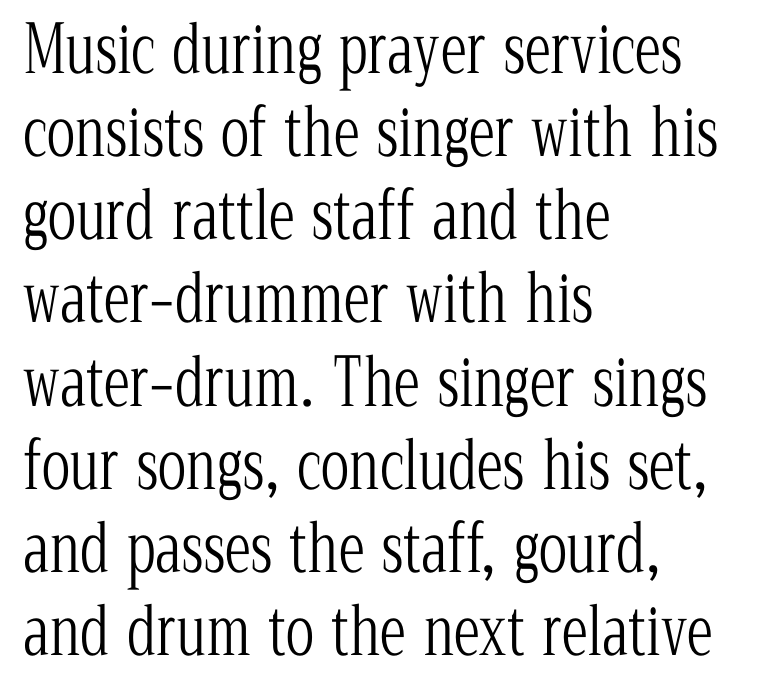
{"serif": "yes", "italic": "no", "bold": "no", "weight": "light", "width": "condensed", "stroke_contrast": "low", "x_height": "medium", "monospaced": "no", "underline": "no", "align": "left", "line_spacing": "normal", "line_spacing_ratio": 1.26, "letter_spacing": "normal", "letter_spacing_em": 0.0, "glyph_px": 66}
